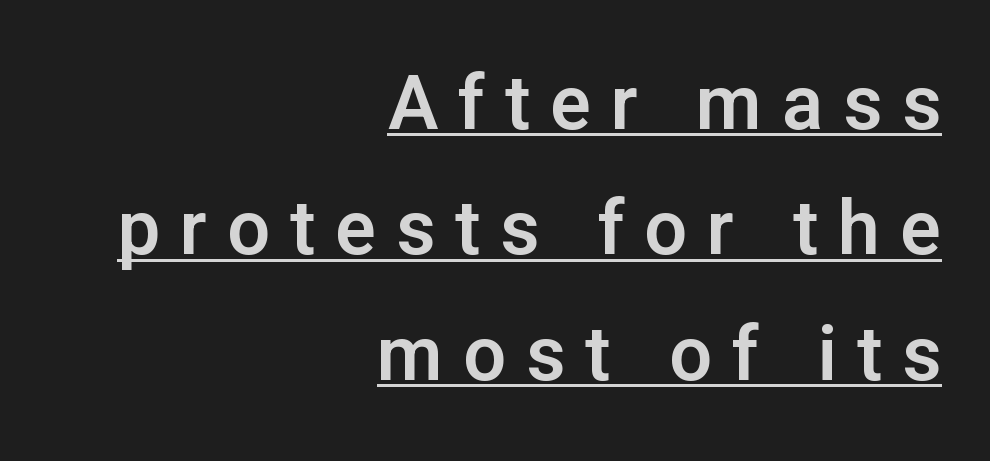
Q: Is the text italic (slanted)? A: No, it is upright.
Q: Is the typeface a serif or a sans-serif typeface? A: Sans-serif.
Q: Is the text underlined? A: Yes.
Q: How is the paragraph aligned? A: Right-aligned.
Q: Is the spacing between letters normal or unusually wide? A: Unusually wide.
Q: Is the spacing between lines tight, normal or loose? A: Normal.
Q: Width (condensed, normal, or wide)? A: Normal.
Q: Stroke contrast? A: Low.
Q: x-height? A: Medium.
Q: Monospaced? A: No.
